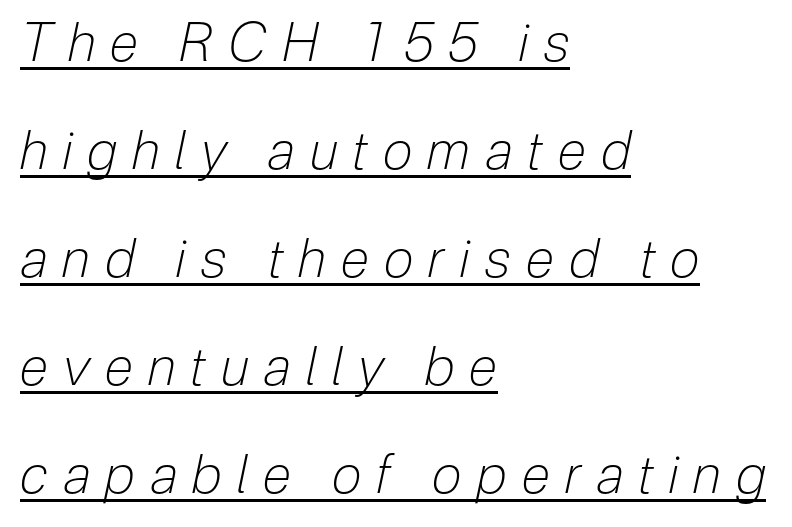
A typesetter would call this proportional, since set widths differ per character. The typesetter has applied underlining to the passage shown. Each word looks stretched out because of the extra space between its letters. Widely set lines give the paragraph a tall, airy silhouette. No extra ink here — the face is not bold. The rag falls on the right side of this text block.
